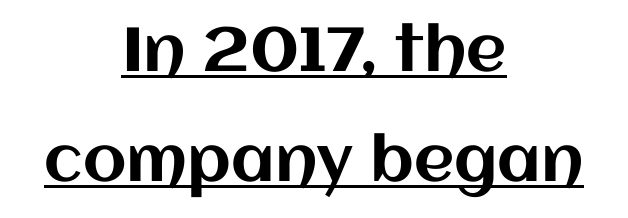
{"italic": "no", "width": "normal", "stroke_contrast": "medium", "x_height": "large", "monospaced": "no", "underline": "yes", "align": "center", "line_spacing_ratio": 1.78, "letter_spacing": "normal", "letter_spacing_em": 0.0, "glyph_px": 62}
